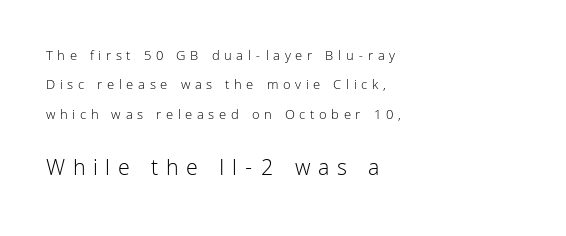
The space beneath each line is pristine and unruled. Unlike italic type, these characters show no tilt at all. What's the leading like? Stretched, with rows far apart. The designer gave the closing block more size than the opening block.
